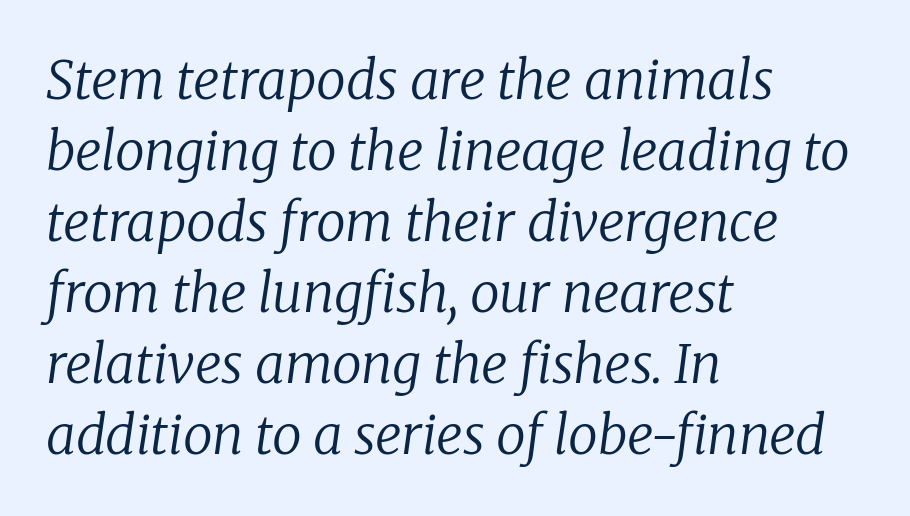
Glance below the letters and you will spot only blank space. Note the varied advance widths — an 'i' is clearly narrower than an 'm'. The designer left line spacing at the default. Weight class: somewhere from thin through regular. Is the block centered? No — it sits flush against the left margin.
